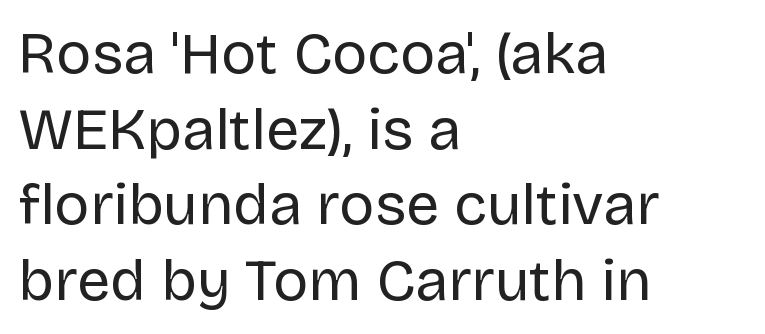
{"serif": "no", "italic": "no", "bold": "no", "weight": "regular", "width": "normal", "stroke_contrast": "low", "x_height": "large", "monospaced": "no", "underline": "no", "align": "left", "line_spacing": "normal", "line_spacing_ratio": 1.28, "letter_spacing": "normal", "letter_spacing_em": 0.0, "glyph_px": 59}
